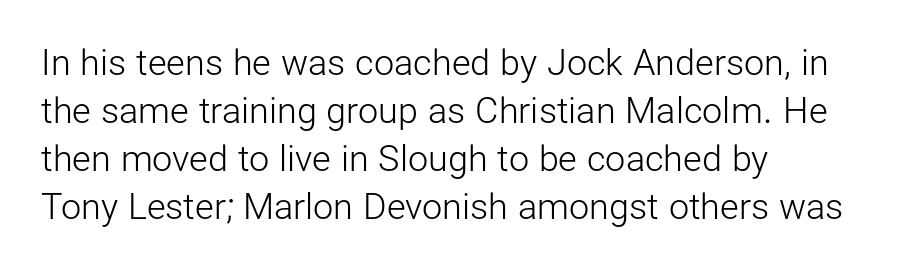
Q: Is the text bold? A: No.
Q: Is the text italic (slanted)? A: No, it is upright.
Q: Is the typeface a serif or a sans-serif typeface? A: Sans-serif.
Q: Is the text underlined? A: No.
Q: How is the paragraph aligned? A: Left-aligned.
Q: Is the spacing between letters normal or unusually wide? A: Normal.
Q: Is the spacing between lines tight, normal or loose? A: Normal.
Q: Width (condensed, normal, or wide)? A: Normal.
Q: Stroke contrast? A: Low.
Q: x-height? A: Medium.
Q: Monospaced? A: No.
